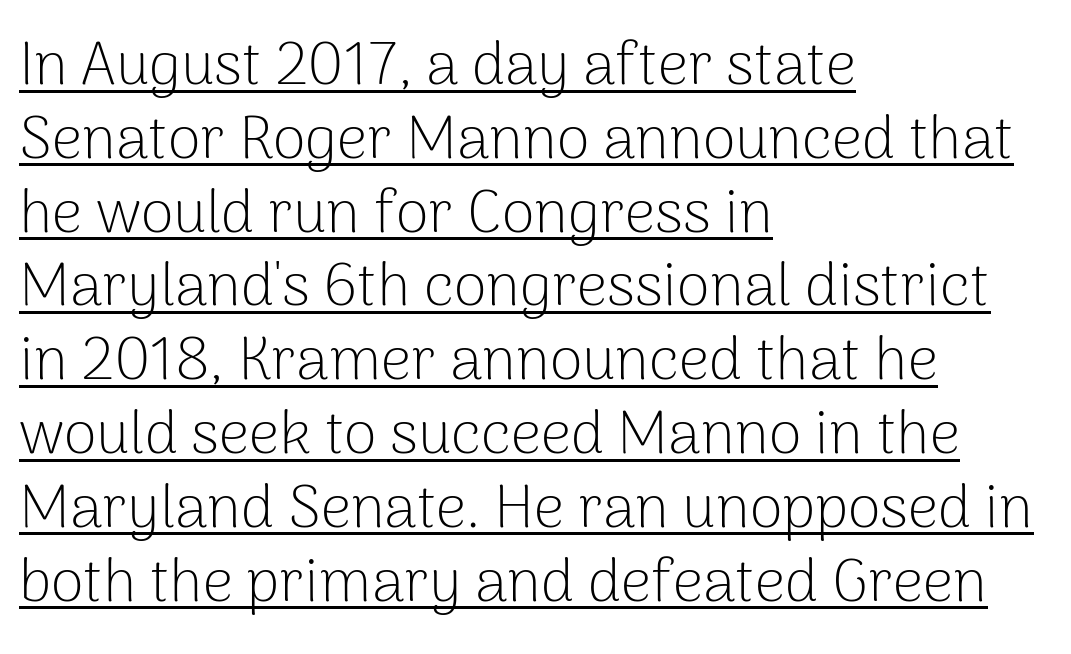
Q: Is the text bold? A: No.
Q: Is the text italic (slanted)? A: No, it is upright.
Q: Is the typeface a serif or a sans-serif typeface? A: Sans-serif.
Q: Is the text underlined? A: Yes.
Q: How is the paragraph aligned? A: Left-aligned.
Q: Is the spacing between letters normal or unusually wide? A: Normal.
Q: Width (condensed, normal, or wide)? A: Normal.
Q: Stroke contrast? A: Low.
Q: x-height? A: Medium.
Q: Monospaced? A: No.
